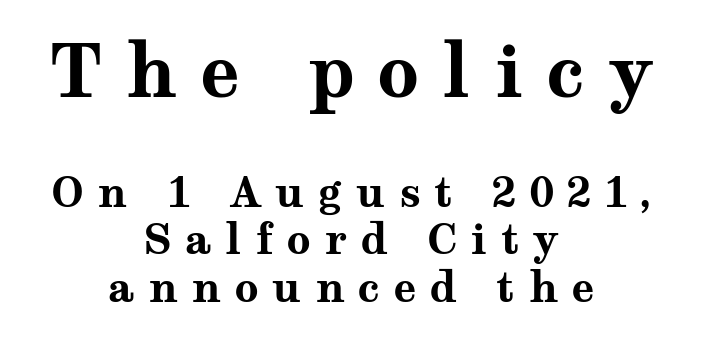
The image shows 73 px bold, wide serif type, upright; set centered, tight line spacing (1.13x), unusually wide letter spacing (+0.32 em), not underlined; the first (top) block is 1.74x larger; medium stroke contrast and a medium x-height.
